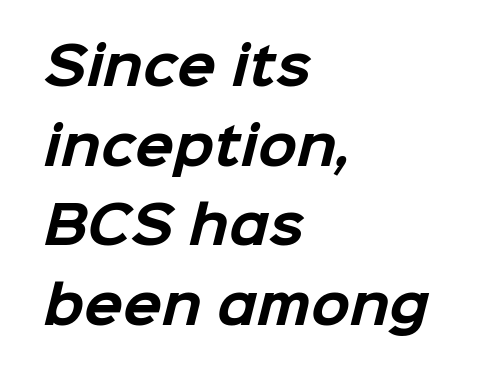
These lines carry a lot of weight — the face is fully bold. Spacing verdict: proportional, widths tailored to each character. Words appear dense and cohesive because spacing is normal. Line starts are locked; line ends wander. Letters rest on an invisible, unmarked baseline. One glance says typical: line gaps are just what's usual.
